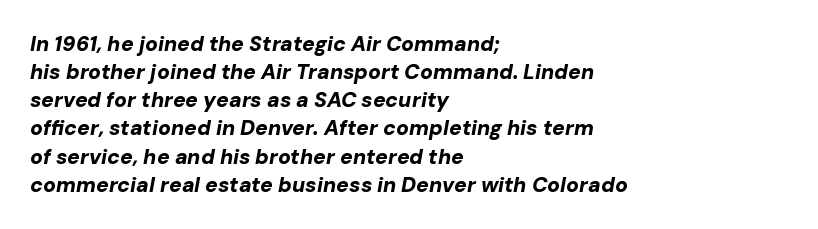
Q: Is the text bold? A: Yes.
Q: Is the text italic (slanted)? A: Yes, it leans right by about 10 degrees.
Q: Is the text underlined? A: No.
Q: How is the paragraph aligned? A: Left-aligned.
Q: Is the spacing between letters normal or unusually wide? A: Normal.
Q: Is the spacing between lines tight, normal or loose? A: Normal.
